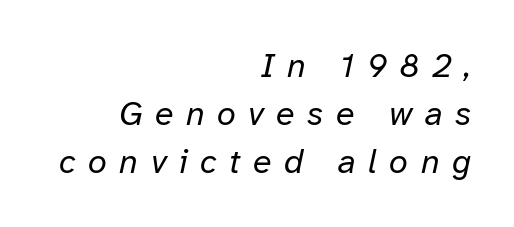
{"italic": "yes", "lean": "right", "slant_degrees": 12, "bold": "no", "weight": "regular", "width": "normal", "stroke_contrast": "low", "x_height": "medium", "monospaced": "no", "underline": "no", "align": "right", "line_spacing": "normal", "line_spacing_ratio": 1.41, "letter_spacing": "wide", "letter_spacing_em": 0.37, "glyph_px": 34}
